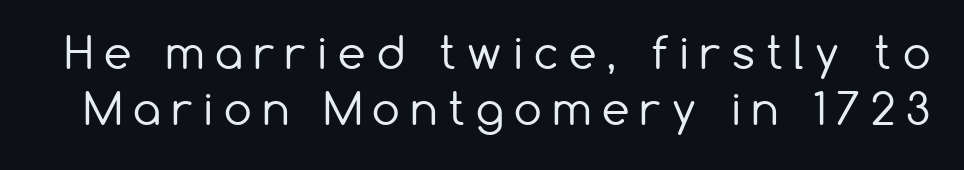
{"serif": "no", "italic": "no", "bold": "no", "weight": "regular", "width": "normal", "stroke_contrast": "low", "x_height": "medium", "monospaced": "no", "underline": "no", "line_spacing": "normal", "line_spacing_ratio": 1.27, "letter_spacing": "wide", "letter_spacing_em": 0.25, "glyph_px": 44}
